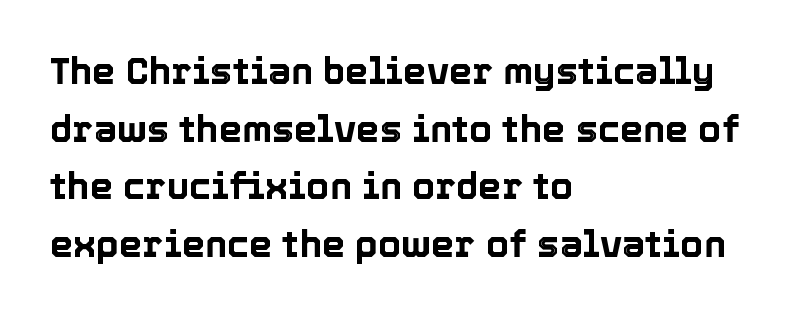
Q: Is the text italic (slanted)? A: No, it is upright.
Q: Is the text underlined? A: No.
Q: How is the paragraph aligned? A: Left-aligned.
Q: Is the spacing between letters normal or unusually wide? A: Normal.
Q: Is the spacing between lines tight, normal or loose? A: Normal.
Q: Width (condensed, normal, or wide)? A: Normal.
Q: x-height? A: Medium.
Q: Monospaced? A: No.
